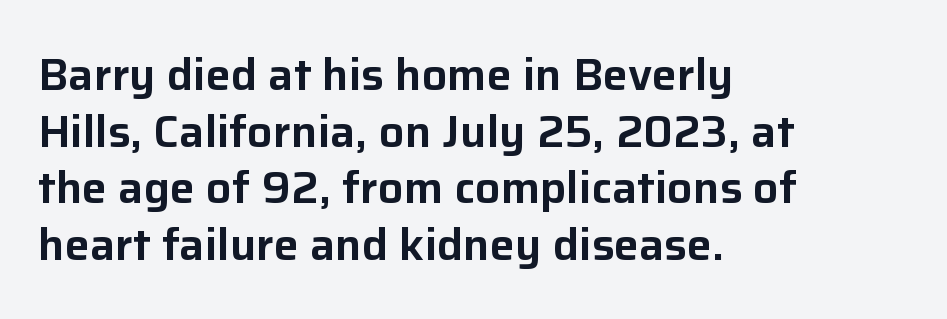
Q: Is the text italic (slanted)? A: No, it is upright.
Q: Is the typeface a serif or a sans-serif typeface? A: Sans-serif.
Q: Is the text underlined? A: No.
Q: How is the paragraph aligned? A: Left-aligned.
Q: Is the spacing between letters normal or unusually wide? A: Normal.
Q: Is the spacing between lines tight, normal or loose? A: Normal.
Q: Width (condensed, normal, or wide)? A: Normal.
Q: Stroke contrast? A: Low.
Q: x-height? A: Medium.
Q: Monospaced? A: No.
